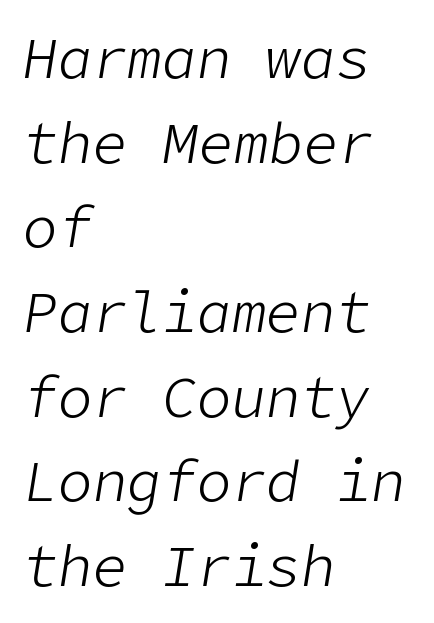
{"italic": "yes", "lean": "right", "slant_degrees": 9, "bold": "no", "weight": "light", "width": "normal", "stroke_contrast": "low", "x_height": "medium", "underline": "no", "align": "left", "line_spacing": "normal", "line_spacing_ratio": 1.46, "letter_spacing": "normal", "letter_spacing_em": 0.0, "glyph_px": 58}
